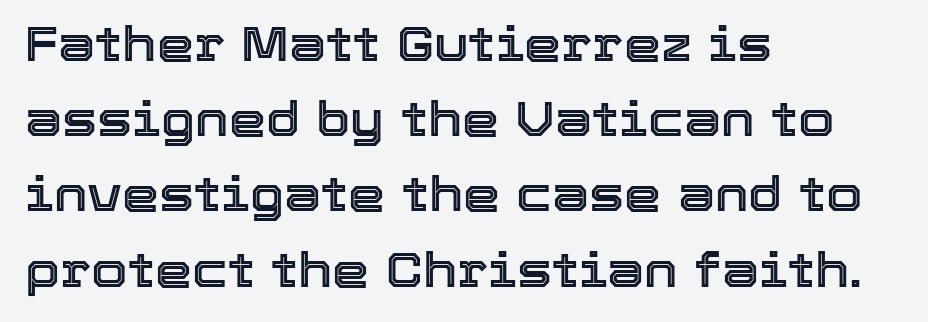
Q: Is the text italic (slanted)? A: No, it is upright.
Q: Is the text underlined? A: No.
Q: How is the paragraph aligned? A: Left-aligned.
Q: Is the spacing between letters normal or unusually wide? A: Normal.
Q: Is the spacing between lines tight, normal or loose? A: Normal.
Q: Width (condensed, normal, or wide)? A: Normal.
Q: x-height? A: Medium.
Q: Monospaced? A: No.
